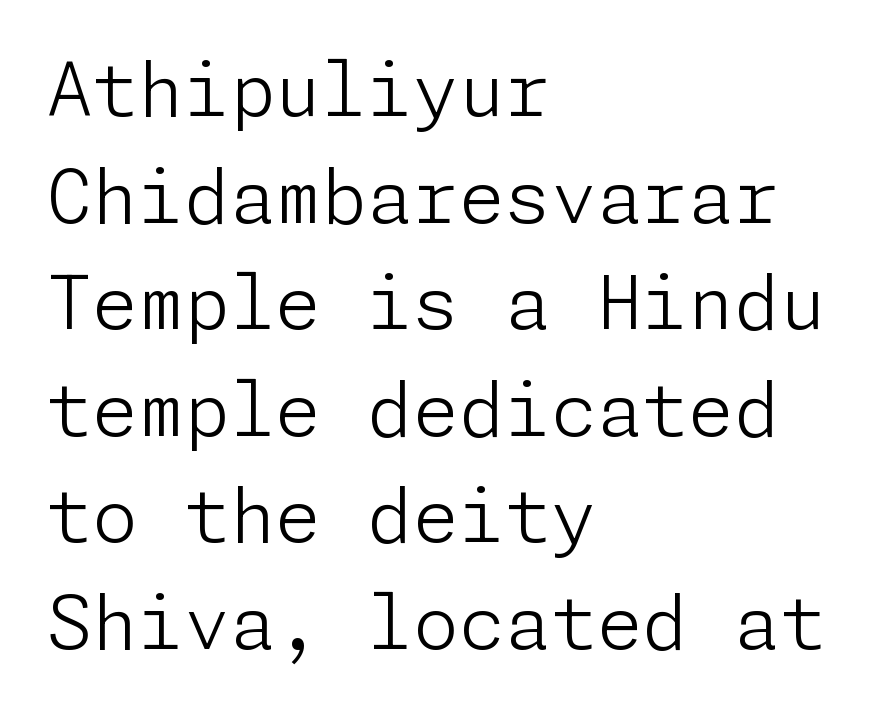
{"serif": "no", "italic": "no", "bold": "no", "weight": "light", "width": "normal", "stroke_contrast": "low", "x_height": "medium", "underline": "no", "align": "left", "line_spacing": "normal", "line_spacing_ratio": 1.44, "letter_spacing": "normal", "letter_spacing_em": 0.0, "glyph_px": 74}
